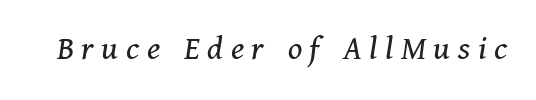
Q: Is the text bold? A: No.
Q: Is the text italic (slanted)? A: Yes, it leans right by about 11 degrees.
Q: Is the typeface a serif or a sans-serif typeface? A: Serif.
Q: Is the text underlined? A: No.
Q: Is the spacing between letters normal or unusually wide? A: Unusually wide.
Q: Width (condensed, normal, or wide)? A: Normal.
Q: Stroke contrast? A: Medium.
Q: x-height? A: Medium.
Q: Monospaced? A: No.
